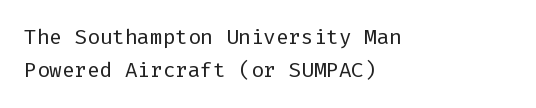
The image shows 21 px text type, upright; set left-aligned, normal line spacing (1.58x), normal letter spacing, not underlined.
